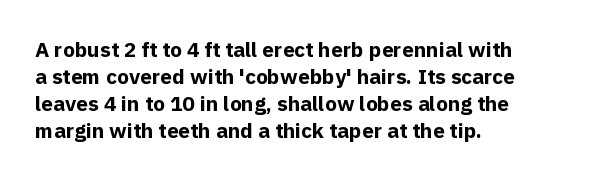
{"italic": "no", "bold": "yes", "underline": "no", "align": "left", "line_spacing": "normal", "line_spacing_ratio": 1.28, "letter_spacing": "normal", "letter_spacing_em": 0.0, "glyph_px": 21}
